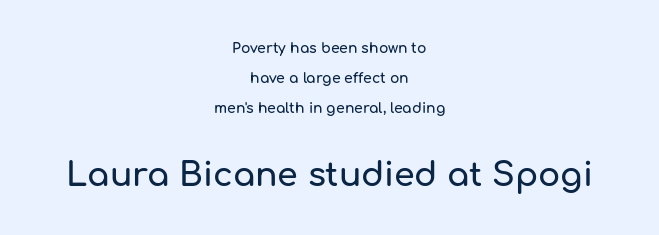
Does the type have serifs? No, each stem ends abruptly. The letters advance in unequal steps, a hallmark of proportional type. The compositor balanced each line on the midline. Compared with typical paragraphs, the rows here are farther apart.
